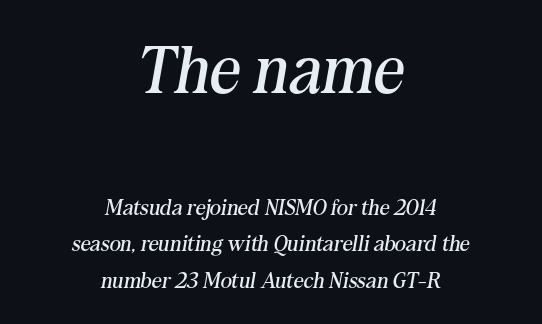
Which margin do the lines hug? Neither — every line sits in the middle. Which chunk is bigger? The first one — the top block dwarfs the bottom. Weight: in the light-to-regular range. It's the slanting kind of type. These lines are rendered in a variable-pitch font. Compared with typical paragraphs, the rows here are spaced about the same.
